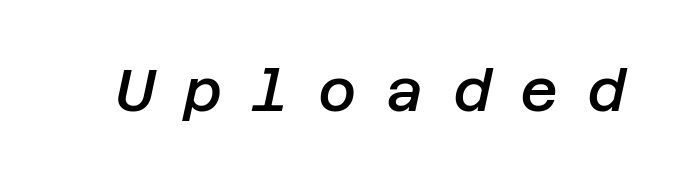
{"italic": "yes", "lean": "right", "slant_degrees": 12, "bold": "semi", "weight": "semibold", "width": "normal", "stroke_contrast": "low", "x_height": "large", "underline": "no", "letter_spacing": "wide", "letter_spacing_em": 0.49, "glyph_px": 59}
